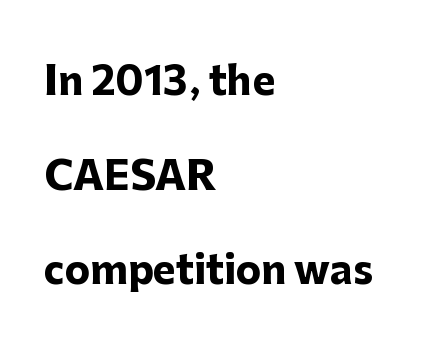
Casual observation: everything's shoved over to the left. Varying glyph widths throughout — classic text-font behaviour. Is there any slant? The stems are plumb. Heavy-handed strokes throughout: this text is bold. Nothing sits at the stroke ends, so this counts as sans-serif.
